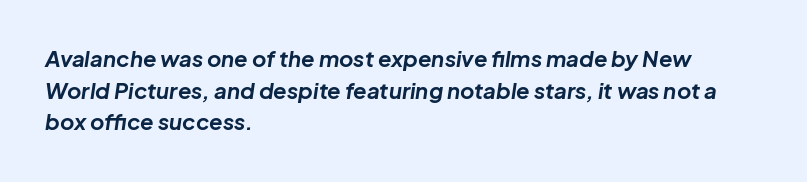
Q: Is the text bold? A: Yes.
Q: Is the text italic (slanted)? A: Yes, it leans right by about 8 degrees.
Q: Is the text underlined? A: No.
Q: How is the paragraph aligned? A: Left-aligned.
Q: Is the spacing between letters normal or unusually wide? A: Normal.
Q: Is the spacing between lines tight, normal or loose? A: Normal.
